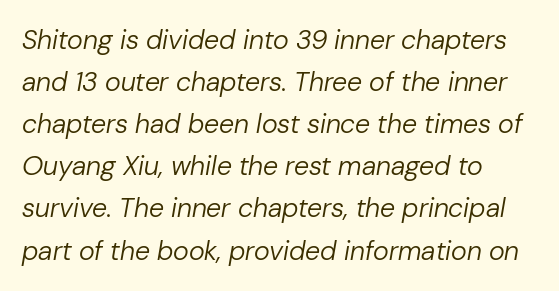
{"italic": "yes", "lean": "right", "slant_degrees": 10, "bold": "no", "underline": "no", "align": "left", "line_spacing": "normal", "line_spacing_ratio": 1.56, "letter_spacing": "normal", "letter_spacing_em": 0.0, "glyph_px": 27}
